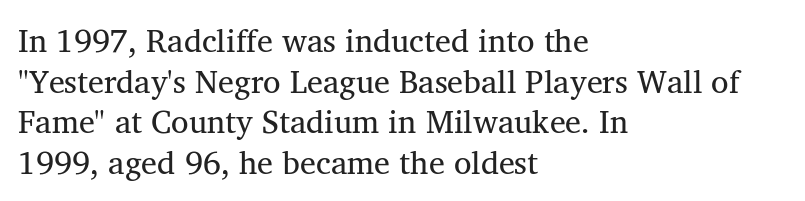
The image shows 32 px serif type; set left-aligned, normal line spacing (1.27x), normal letter spacing, not underlined; medium stroke contrast and a medium x-height.
